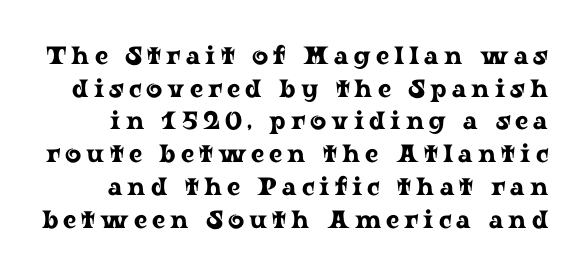
The string is rendered with underlining switched off. Posture: upright roman. The rendering uses a moderate line-height, typical for paragraphs. Students, note that the glyphs here are deliberately spaced far apart.
